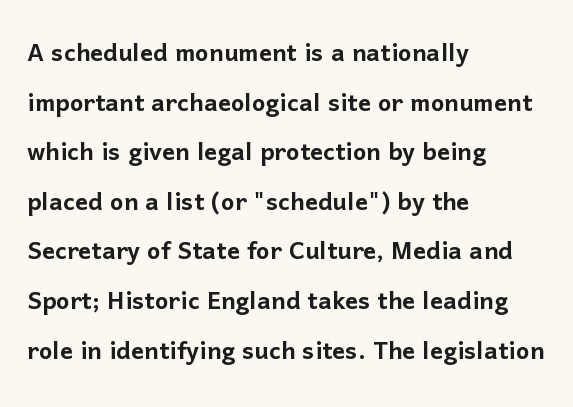
The image shows 32 px sans-serif type, upright; set left-aligned, normal line spacing (1.55x), normal letter spacing, not underlined; low stroke contrast and a medium x-height.
